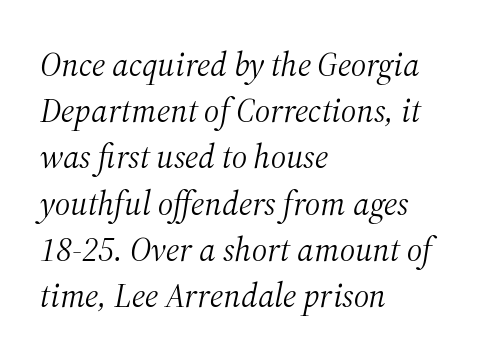
Honestly, the letter spacing is just normal — you wouldn't notice it. The baseline area is clear. A typesetter would call this proportional, since set widths differ per character. No extra ink here — the face is not bold.
